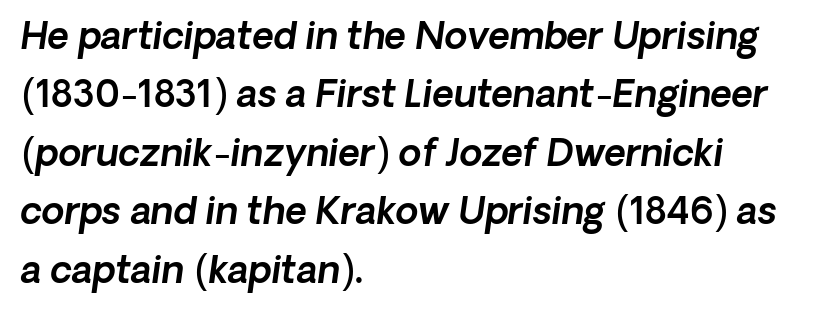
The image shows 37 px text type, italic (leaning right); set left-aligned, normal line spacing (1.58x), normal letter spacing, not underlined; a medium x-height.
